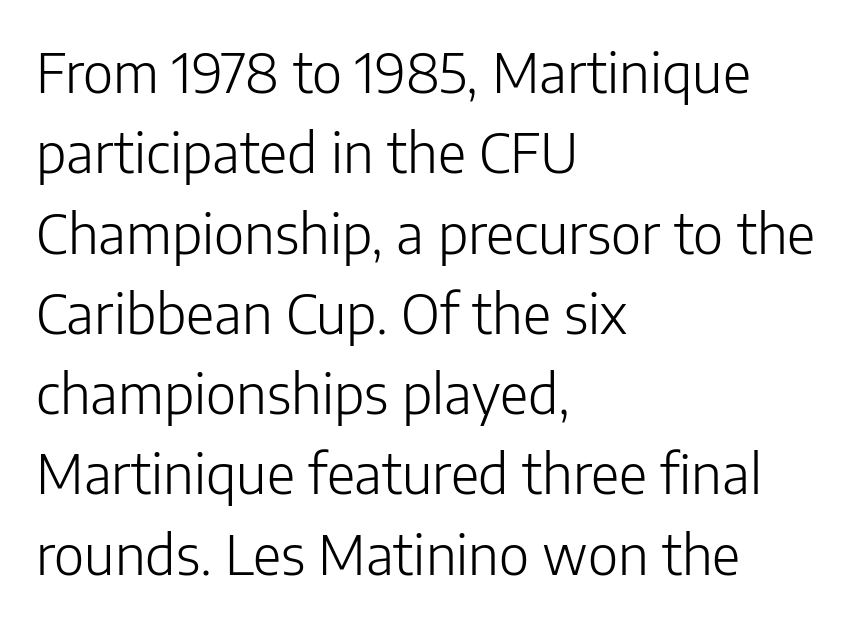
Here the glyphs are tracked normally, forming tight word shapes. On a weight scale, this lands at 450 or below. Each line starts at the same left margin while the right side varies. The zone under the glyphs is completely vacant. Think of a printed novel: that variable character pitch is what you see here. Are there feet on the stems? There aren't — it's a sans.
